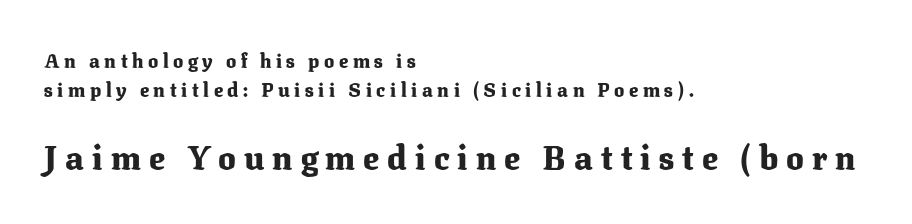
Line spacing here is normal. Note the varied advance widths — an 'i' is clearly narrower than an 'm'. A typesetter would mark this as roman, not italic. Leftover space on each line is placed entirely after the last word. Plenty of ink on the page — the face is bold. The words here are not underlined.
